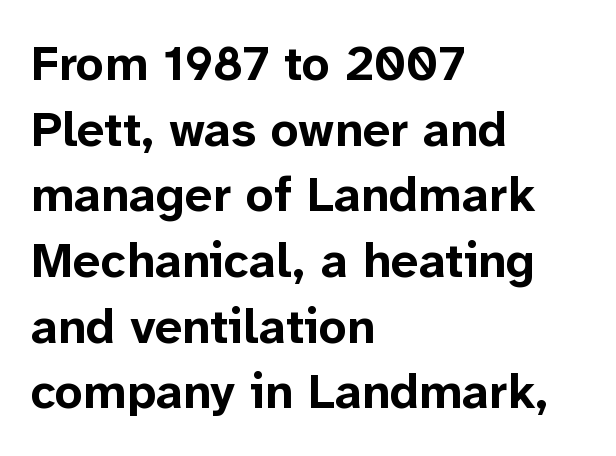
The image shows 49 px bold sans-serif type, upright; set left-aligned, normal line spacing (1.34x), normal letter spacing, not underlined; low stroke contrast and a medium x-height.
